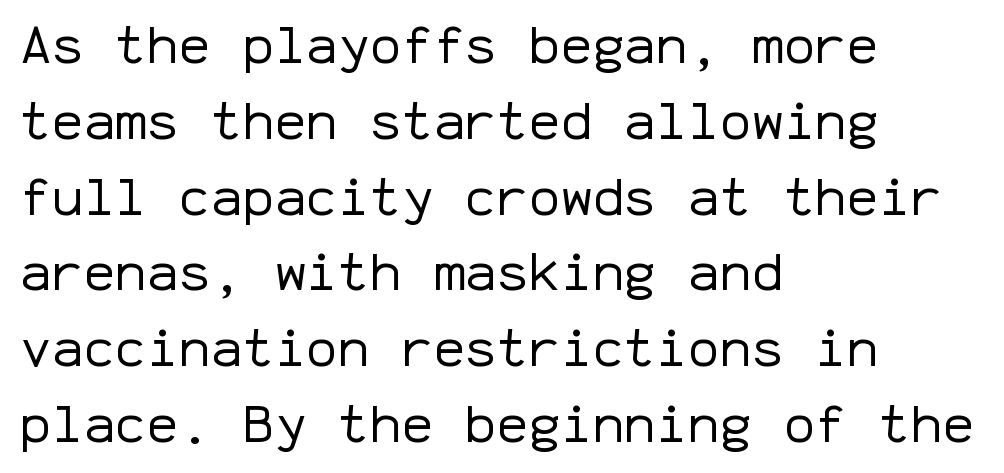
The lettering holds an erect, upright posture throughout. Stroke terminals: plain, sans-serif. These lines are set flush left with a ragged right edge. Each letter, wide or thin by design, is forced into the same width here.
